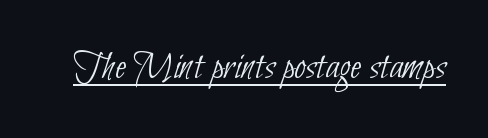
A typesetter would call this proportional, since set widths differ per character. The typeface has the unassuming heft of standard copy or less. This sample carries an underscore along the baseline area. Tracking here is standard; glyphs follow each other at the usual distance. This is sans-serif lettering, the kind often seen on screens and signage.
